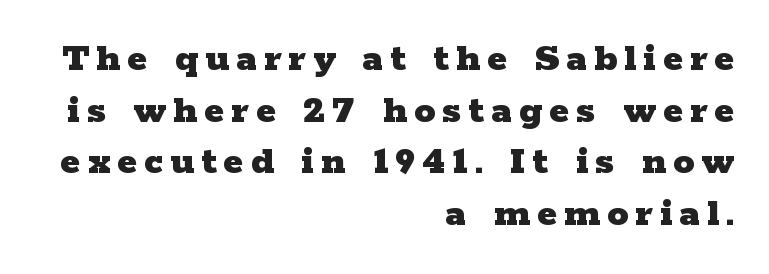
Q: Is the text bold? A: Yes.
Q: Is the text italic (slanted)? A: No, it is upright.
Q: Is the typeface a serif or a sans-serif typeface? A: Serif.
Q: Is the text underlined? A: No.
Q: How is the paragraph aligned? A: Right-aligned.
Q: Width (condensed, normal, or wide)? A: Wide.
Q: Stroke contrast? A: Low.
Q: x-height? A: Medium.
Q: Monospaced? A: No.
